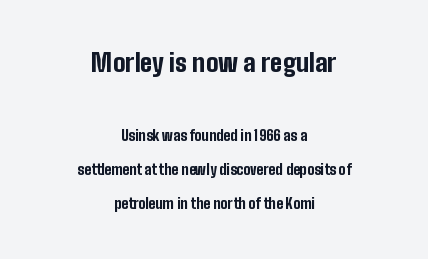
{"italic": "no", "bold": "yes", "underline": "no", "align": "center", "line_spacing": "loose", "line_spacing_ratio": 2.41, "letter_spacing": "normal", "letter_spacing_em": 0.0, "larger_block": "first", "size_ratio": 1.79, "glyph_px": 25}
